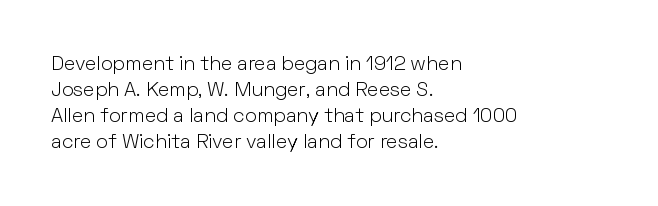
The image shows 20 px text type, upright; set left-aligned, normal line spacing (1.3x), normal letter spacing, not underlined.
